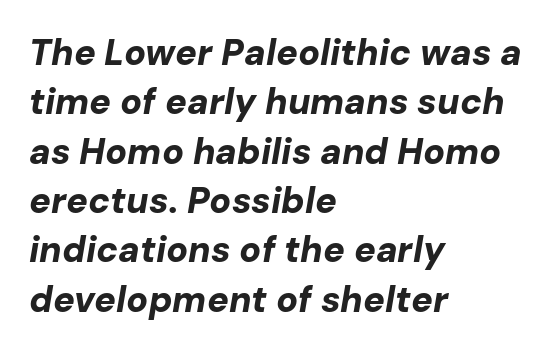
{"italic": "yes", "lean": "right", "slant_degrees": 10, "bold": "yes", "weight": "bold", "width": "normal", "stroke_contrast": "low", "x_height": "medium", "monospaced": "no", "underline": "no", "align": "left", "line_spacing": "normal", "line_spacing_ratio": 1.37, "letter_spacing": "normal", "letter_spacing_em": 0.0, "glyph_px": 36}
